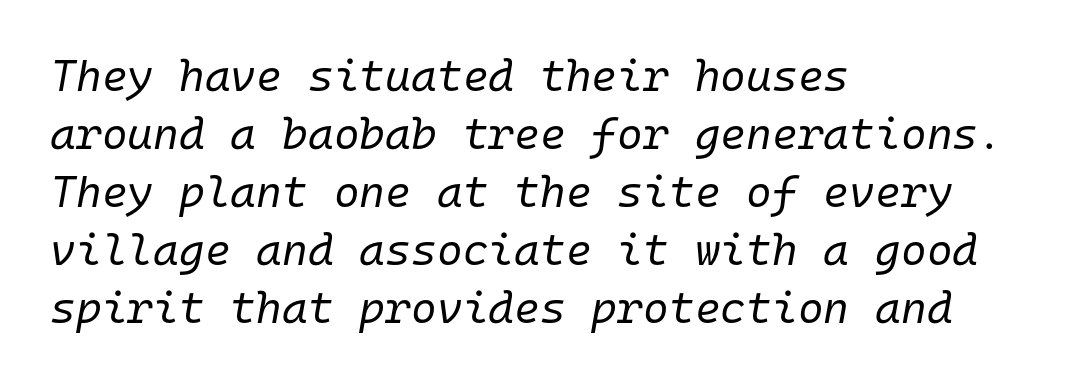
No word sits above an underline. All the whitespace from short lines collects on the right. The passage shown leans; its letterforms are oblique. The line texture is even and compact thanks to regular tracking. Note the uniform advance width — an 'i' takes as much space as an 'm'. Normally led — the rows are evenly, conventionally spaced.
